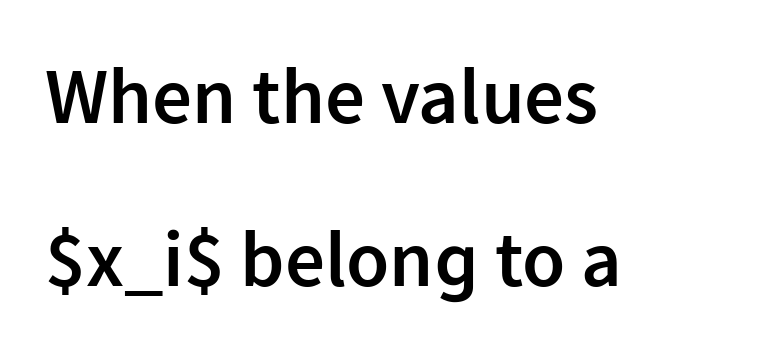
Tracking value appears to be zero — textbook default spacing. Observe the absence of serifs on each vertical stroke in this sample. These lines are set flush left with a ragged right edge. The typography opts for an upright posture over an oblique one. This block would shrink considerably if given ordinary leading; it's expanded now. This rendering features lettering with no underline.
